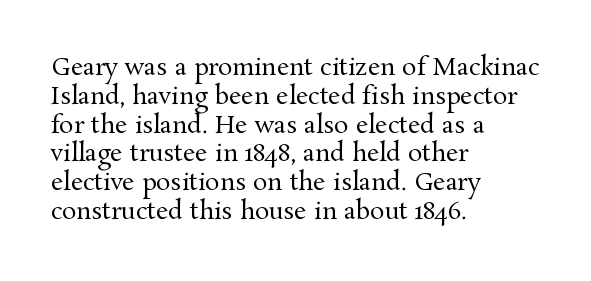
The image shows 24 px text type, upright; set left-aligned, line spacing 1.2x, normal letter spacing, not underlined.
